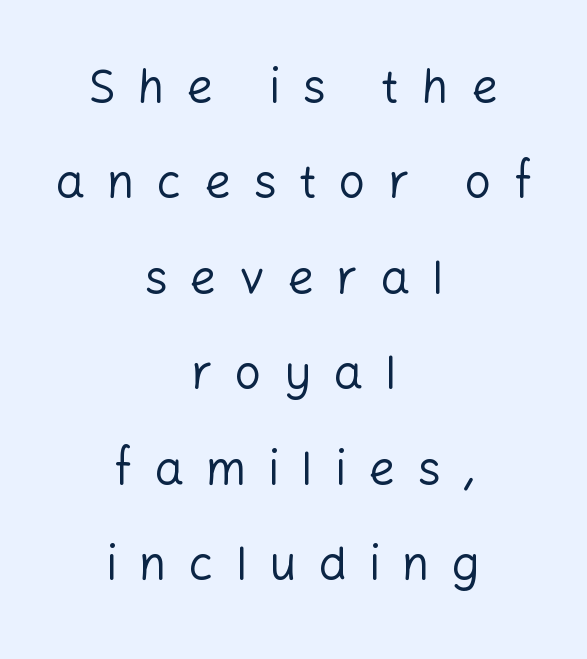
Q: Is the text bold? A: No.
Q: Is the text italic (slanted)? A: No, it is upright.
Q: Is the typeface a serif or a sans-serif typeface? A: Sans-serif.
Q: Is the text underlined? A: No.
Q: How is the paragraph aligned? A: Centered.
Q: Is the spacing between letters normal or unusually wide? A: Unusually wide.
Q: Is the spacing between lines tight, normal or loose? A: Loose.
Q: Width (condensed, normal, or wide)? A: Normal.
Q: Stroke contrast? A: Low.
Q: x-height? A: Medium.
Q: Monospaced? A: No.
